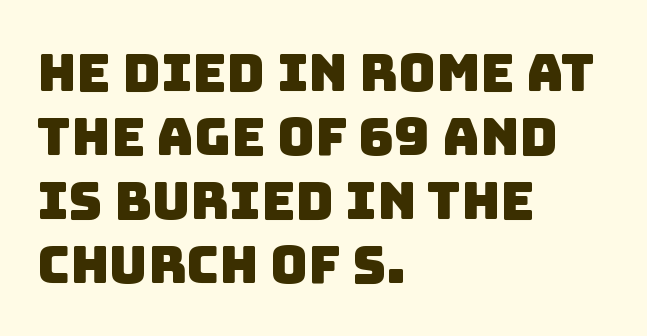
Q: Is the typeface a serif or a sans-serif typeface? A: Sans-serif.
Q: Is the text underlined? A: No.
Q: How is the paragraph aligned? A: Left-aligned.
Q: Is the spacing between letters normal or unusually wide? A: Normal.
Q: Width (condensed, normal, or wide)? A: Normal.
Q: Stroke contrast? A: Low.
Q: x-height? A: Large.
Q: Monospaced? A: No.
